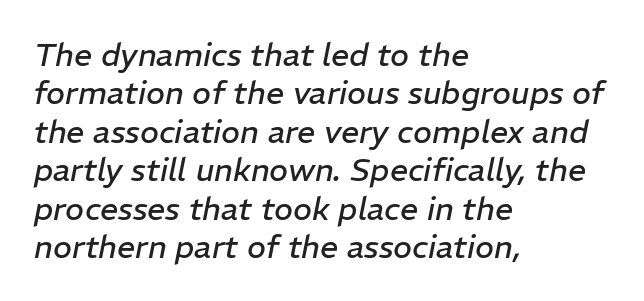
The font sits on the lighter half of the weight spectrum, regular included. The baseline area is clear. Is the block centered? No — it sits flush against the left margin. The lettering tilts uniformly, giving the passage an italic look. A typesetter would call this proportional, since set widths differ per character.
